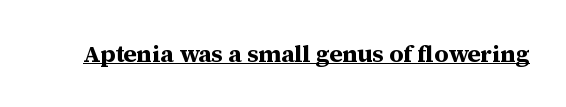
Q: Is the text bold? A: Yes.
Q: Is the text italic (slanted)? A: No, it is upright.
Q: Is the text underlined? A: Yes.
Q: Is the spacing between letters normal or unusually wide? A: Normal.
